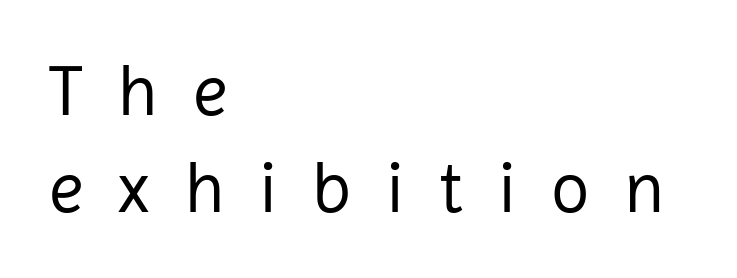
Q: Is the text bold? A: No.
Q: Is the text italic (slanted)? A: No, it is upright.
Q: Is the typeface a serif or a sans-serif typeface? A: Sans-serif.
Q: Is the text underlined? A: No.
Q: How is the paragraph aligned? A: Left-aligned.
Q: Is the spacing between letters normal or unusually wide? A: Unusually wide.
Q: Is the spacing between lines tight, normal or loose? A: Normal.
Q: Width (condensed, normal, or wide)? A: Normal.
Q: Stroke contrast? A: Low.
Q: x-height? A: Medium.
Q: Monospaced? A: No.
